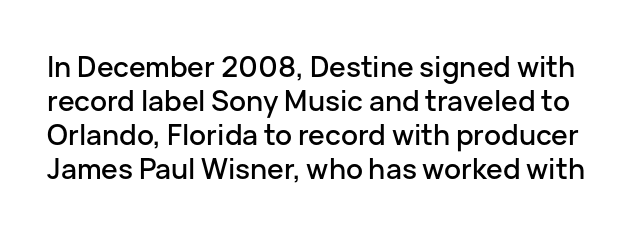
The image shows 28 px sans-serif type, upright; set line spacing 1.22x, normal letter spacing, not underlined; low stroke contrast and a medium x-height.
